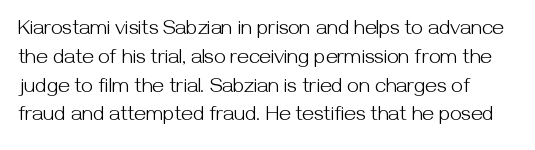
{"italic": "no", "bold": "no", "underline": "no", "line_spacing": "normal", "line_spacing_ratio": 1.37, "letter_spacing": "normal", "letter_spacing_em": 0.0, "glyph_px": 21}
